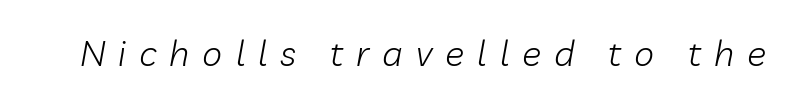
The letterforms sit at book weight or below. The passage shown is not underscored anywhere. The rendering uses natural spacing where letterforms have individual widths. Students, note that the glyphs here are deliberately spaced far apart. Italic: yes, the glyphs are oblique.
